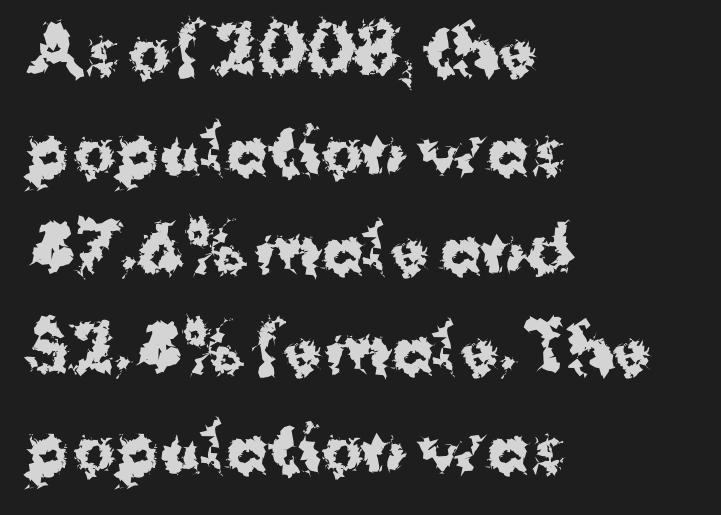
Q: Is the text bold? A: Yes.
Q: Is the text italic (slanted)? A: No, it is upright.
Q: Is the typeface a serif or a sans-serif typeface? A: Sans-serif.
Q: Is the text underlined? A: No.
Q: How is the paragraph aligned? A: Left-aligned.
Q: Is the spacing between letters normal or unusually wide? A: Normal.
Q: Is the spacing between lines tight, normal or loose? A: Normal.
Q: Width (condensed, normal, or wide)? A: Normal.
Q: Stroke contrast? A: Medium.
Q: x-height? A: Medium.
Q: Monospaced? A: No.
